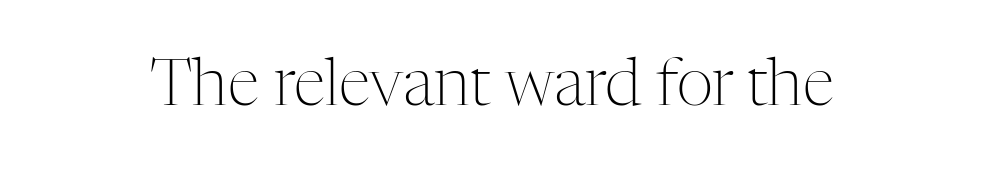
Compared with typical body copy, the letter spacing here is the same. Has an underline been added? It has not. Weight: not bold — regular or lighter. You can tell from the footed stems that serif type was used. Italic: no, the glyphs are upright roman.
